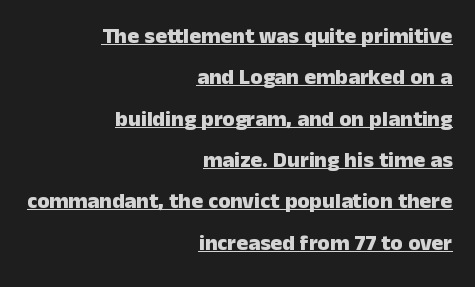
The words here are underlined. This is the regular roman posture of the typeface. The glyphs have the mass of a bold cut. The lines in this sample share a right terminus and differ only in where they begin.
